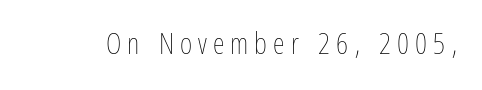
Q: Is the text bold? A: No.
Q: Is the text italic (slanted)? A: No, it is upright.
Q: Is the text underlined? A: No.
Q: Is the spacing between letters normal or unusually wide? A: Unusually wide.
Q: Width (condensed, normal, or wide)? A: Condensed.
Q: Stroke contrast? A: Low.
Q: x-height? A: Medium.
Q: Monospaced? A: No.
